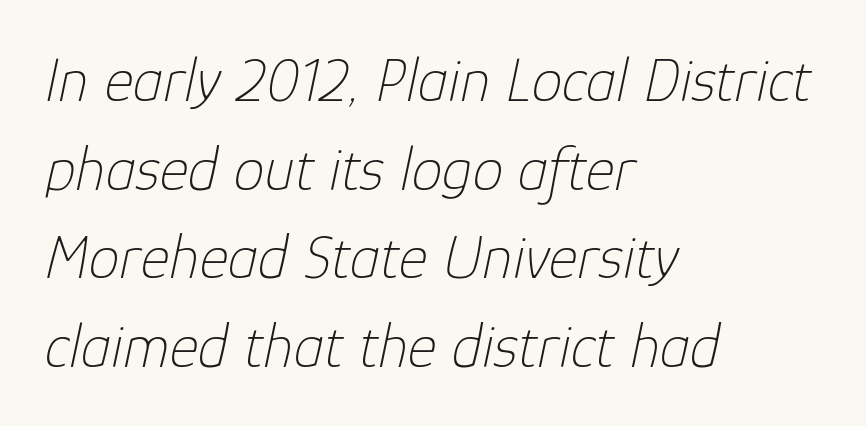
Q: Is the text bold? A: No.
Q: Is the text italic (slanted)? A: Yes, it leans right by about 12 degrees.
Q: Is the text underlined? A: No.
Q: How is the paragraph aligned? A: Left-aligned.
Q: Is the spacing between letters normal or unusually wide? A: Normal.
Q: Is the spacing between lines tight, normal or loose? A: Normal.
Q: Width (condensed, normal, or wide)? A: Normal.
Q: Stroke contrast? A: Low.
Q: x-height? A: Medium.
Q: Monospaced? A: No.
